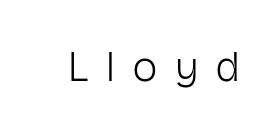
{"serif": "no", "italic": "no", "bold": "no", "weight": "light", "width": "condensed", "stroke_contrast": "low", "x_height": "medium", "monospaced": "no", "underline": "no", "letter_spacing": "wide", "letter_spacing_em": 0.44, "glyph_px": 43}
